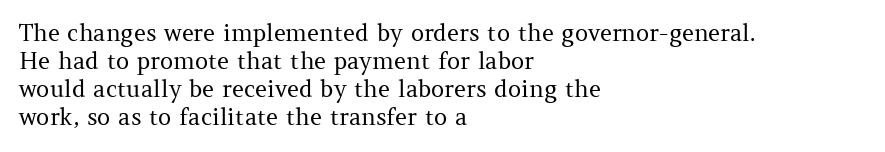
Q: Is the text bold? A: No.
Q: Is the text italic (slanted)? A: No, it is upright.
Q: Is the text underlined? A: No.
Q: How is the paragraph aligned? A: Left-aligned.
Q: Is the spacing between letters normal or unusually wide? A: Normal.
